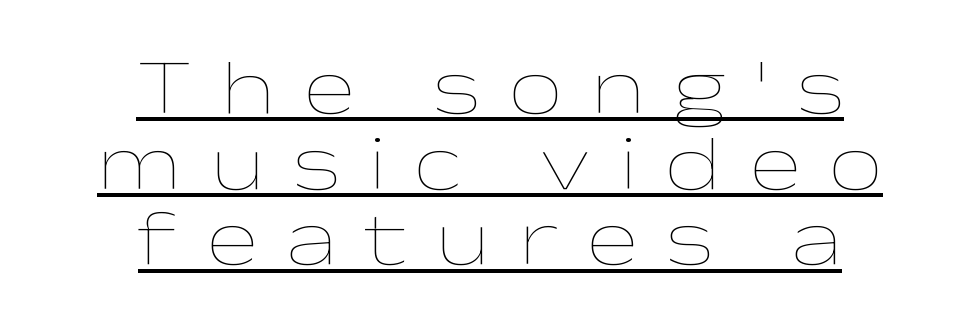
{"italic": "no", "bold": "no", "weight": "thin", "width": "wide", "stroke_contrast": "low", "x_height": "medium", "monospaced": "no", "underline": "yes", "align": "center", "line_spacing": "tight", "line_spacing_ratio": 0.97, "letter_spacing": "wide", "letter_spacing_em": 0.36, "glyph_px": 78}
